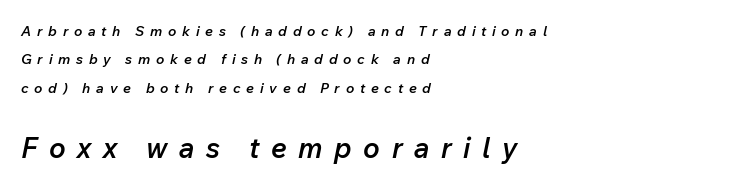
Q: Is the text bold? A: Semi-bold.
Q: Is the text italic (slanted)? A: Yes, it leans right by about 12 degrees.
Q: Is the text underlined? A: No.
Q: How is the paragraph aligned? A: Left-aligned.
Q: Is the spacing between letters normal or unusually wide? A: Unusually wide.
Q: Is the spacing between lines tight, normal or loose? A: Loose.
Q: Which block of text is set in a larger size, the first (top) or the second (bottom)? A: The second (bottom) one.
Q: Width (condensed, normal, or wide)? A: Normal.
Q: Stroke contrast? A: Low.
Q: x-height? A: Medium.
Q: Monospaced? A: No.
